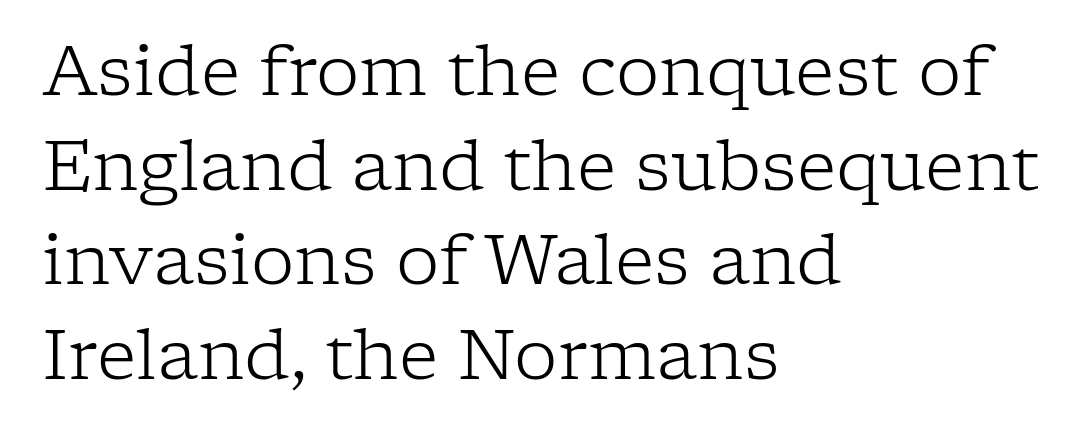
The words here are not underlined. Posture: straight, roman, zero tilt. The letters sit at their default tracking, neither squeezed nor spread. These lines are composed in type with serifs.
